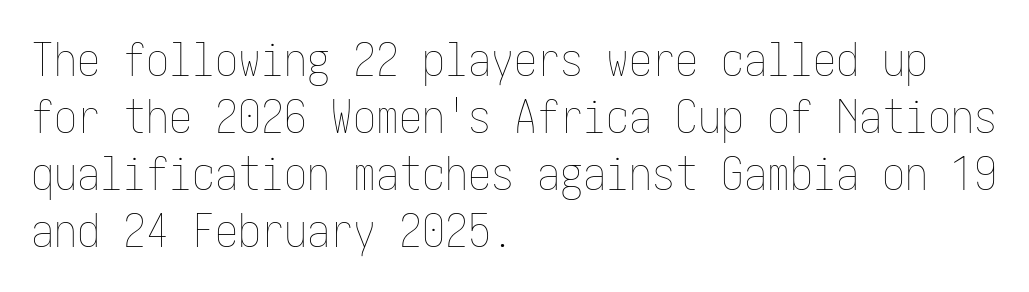
Q: Is the text bold? A: No.
Q: Is the text italic (slanted)? A: No, it is upright.
Q: Is the text underlined? A: No.
Q: How is the paragraph aligned? A: Left-aligned.
Q: Is the spacing between letters normal or unusually wide? A: Normal.
Q: Width (condensed, normal, or wide)? A: Condensed.
Q: Stroke contrast? A: Low.
Q: x-height? A: Medium.
